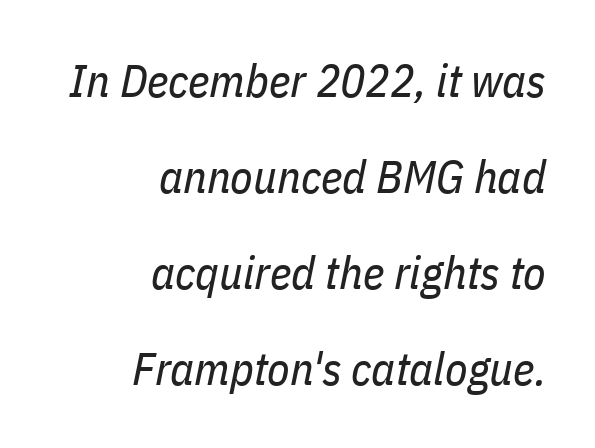
The image shows 46 px regular-weight, condensed type, italic (leaning right); set right-aligned, loose line spacing (2.09x), normal letter spacing, not underlined; low stroke contrast and a medium x-height.
